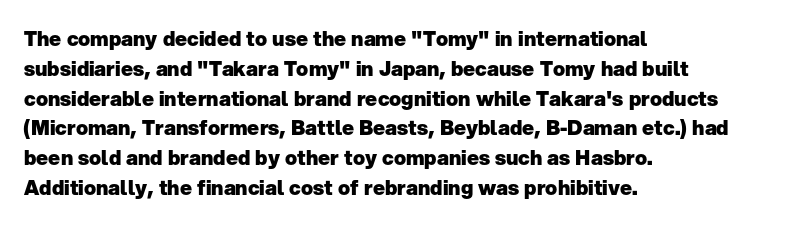
Q: Is the text bold? A: Yes.
Q: Is the text italic (slanted)? A: No, it is upright.
Q: Is the text underlined? A: No.
Q: How is the paragraph aligned? A: Left-aligned.
Q: Is the spacing between letters normal or unusually wide? A: Normal.
Q: Is the spacing between lines tight, normal or loose? A: Normal.
